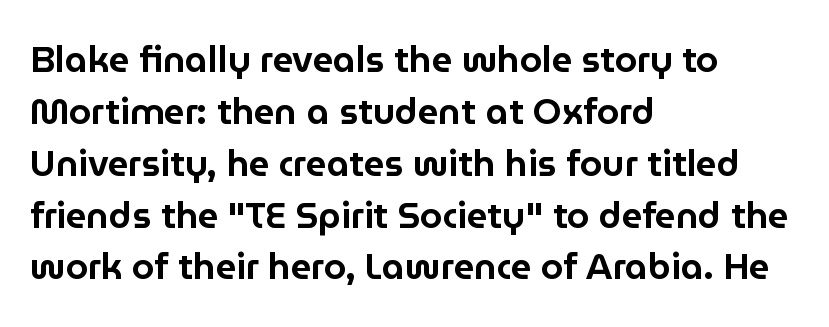
The image shows 36 px sans-serif type, upright; set left-aligned, normal line spacing (1.44x), normal letter spacing, not underlined; low stroke contrast and a medium x-height.
